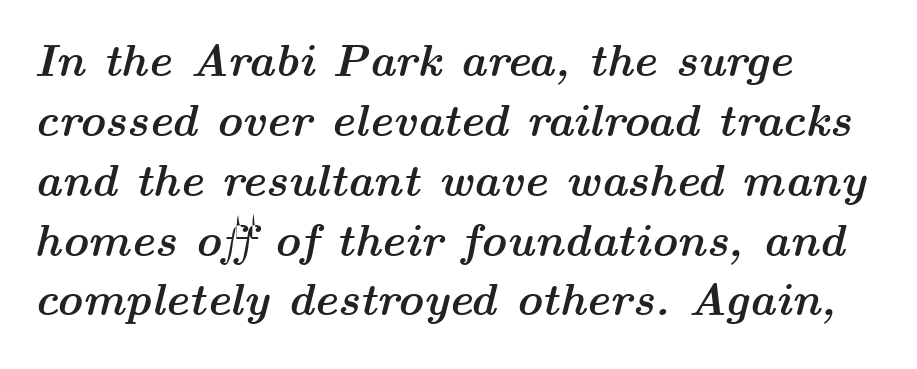
{"italic": "yes", "lean": "right", "slant_degrees": 14, "bold": "yes", "weight": "semibold", "width": "wide", "stroke_contrast": "medium", "x_height": "medium", "monospaced": "no", "underline": "no", "align": "left", "line_spacing": "normal", "line_spacing_ratio": 1.33, "letter_spacing": "normal", "letter_spacing_em": 0.0, "glyph_px": 45}
